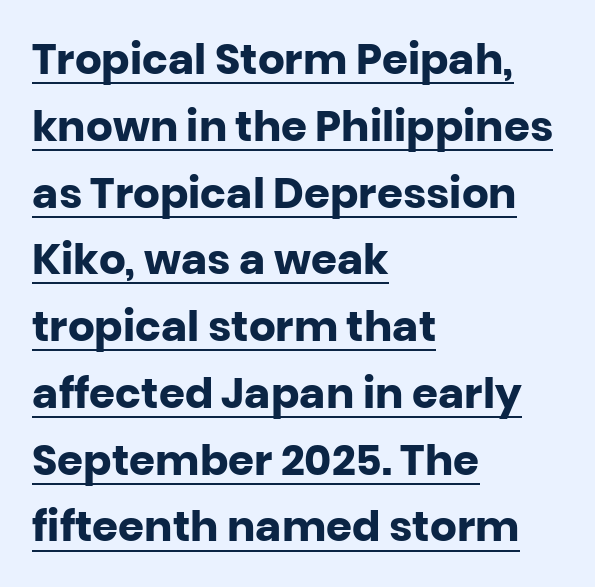
Does a line run under the words? Yes, clearly. The typesetting leans heavy: a genuine bold. The rendering keeps characters at their native spacing. Whoever set this chose a conventional vertical rhythm. The rendering uses natural spacing where letterforms have individual widths. This is roman type, the default non-slanted kind.
